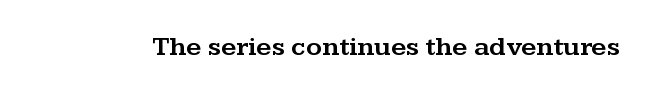
This rendering leaves character spacing at its baseline value. Has an underline been added? It has not. No italicization has been applied; the sample stays upright.
